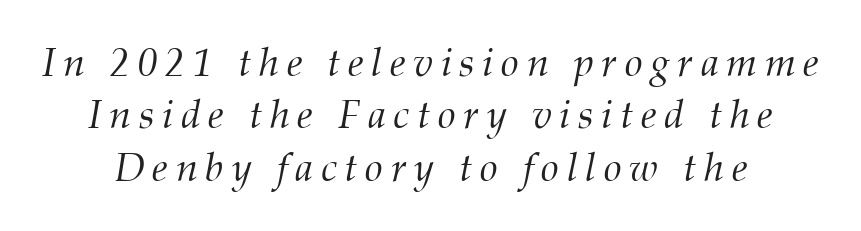
Q: Is the text bold? A: No.
Q: Is the text italic (slanted)? A: Yes, it leans right by about 12 degrees.
Q: Is the typeface a serif or a sans-serif typeface? A: Serif.
Q: Is the text underlined? A: No.
Q: Is the spacing between lines tight, normal or loose? A: Normal.
Q: Width (condensed, normal, or wide)? A: Normal.
Q: Stroke contrast? A: Medium.
Q: x-height? A: Medium.
Q: Monospaced? A: No.
